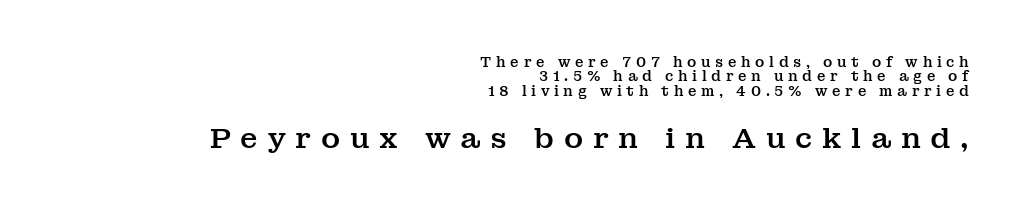
{"serif": "yes", "italic": "no", "width": "normal", "stroke_contrast": "medium", "x_height": "medium", "monospaced": "no", "underline": "no", "align": "right", "line_spacing": "tight", "line_spacing_ratio": 1.03, "letter_spacing": "wide", "letter_spacing_em": 0.33, "larger_block": "second", "size_ratio": 2.07, "glyph_px": 29}
